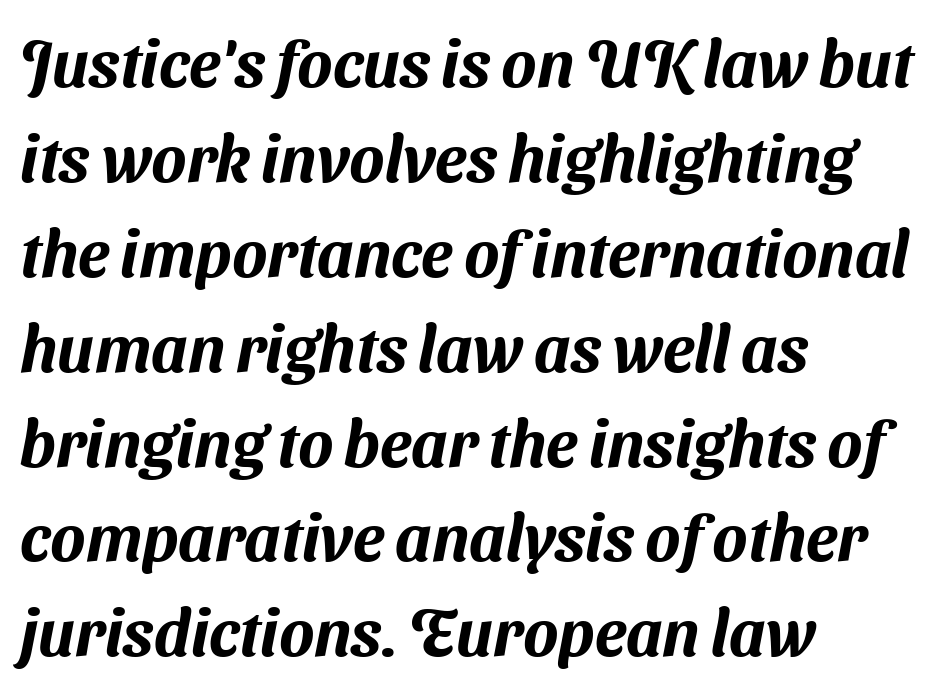
Is the block centered? No — it sits flush against the left margin. Underlining? Definitely not there. There is no visible air inserted between adjacent glyphs. This sample uses a sans-serif face.
